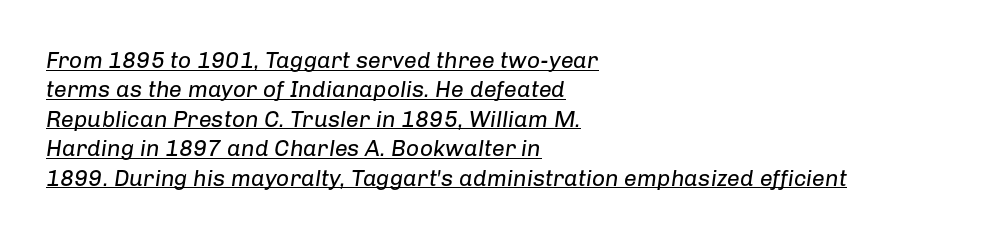
Q: Is the text bold? A: No.
Q: Is the text italic (slanted)? A: Yes, it leans right by about 8 degrees.
Q: Is the text underlined? A: Yes.
Q: How is the paragraph aligned? A: Left-aligned.
Q: Is the spacing between letters normal or unusually wide? A: Normal.
Q: Is the spacing between lines tight, normal or loose? A: Normal.
